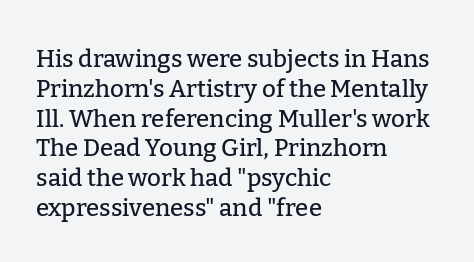
{"italic": "no", "underline": "no", "align": "left", "line_spacing_ratio": 1.24, "letter_spacing": "normal", "letter_spacing_em": 0.0, "glyph_px": 24}
